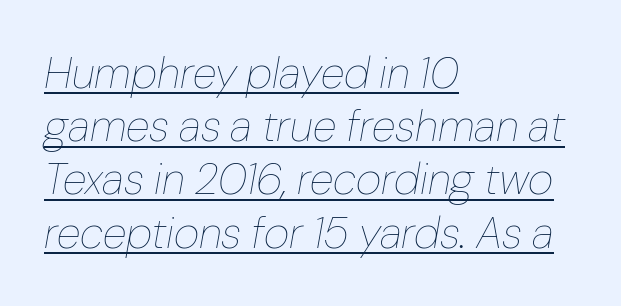
Q: Is the text bold? A: No.
Q: Is the text italic (slanted)? A: Yes, it leans right by about 10 degrees.
Q: Is the text underlined? A: Yes.
Q: How is the paragraph aligned? A: Left-aligned.
Q: Is the spacing between letters normal or unusually wide? A: Normal.
Q: Width (condensed, normal, or wide)? A: Normal.
Q: Stroke contrast? A: Low.
Q: x-height? A: Medium.
Q: Monospaced? A: No.
